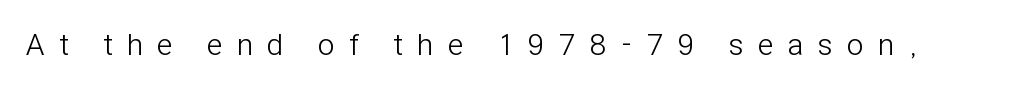
The image shows 30 px light, condensed sans-serif type, upright; set unusually wide letter spacing (+0.49 em), not underlined; low stroke contrast and a medium x-height.
